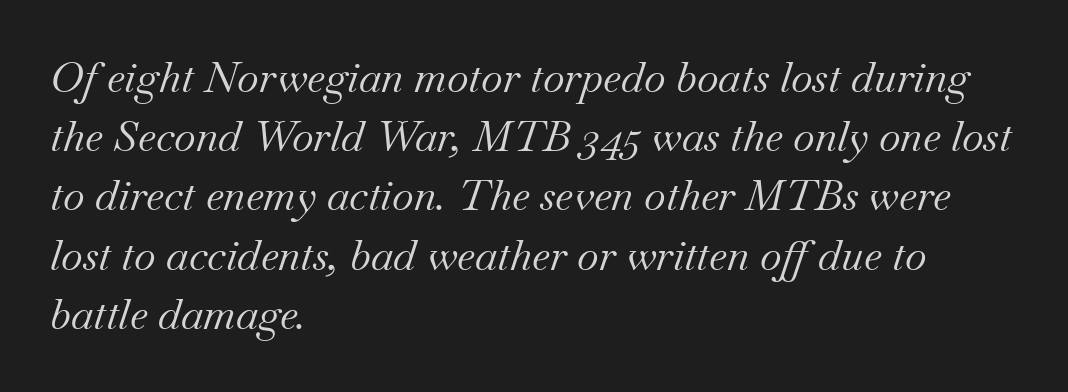
The image shows 42 px regular-weight serif type, italic (leaning right); set left-aligned, normal line spacing (1.41x), normal letter spacing, not underlined; medium stroke contrast and a small x-height.
